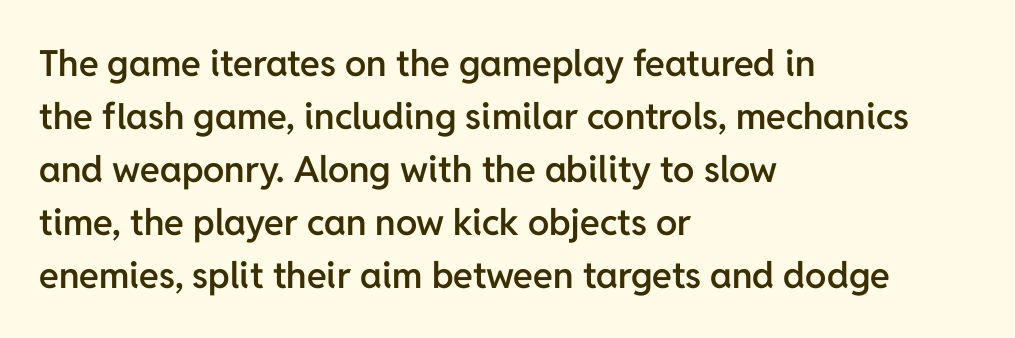
These lines sit exactly where default settings would place them. This is the in-between weight designers call semibold or demi. The strip under each line holds only bare page. Are there feet on the stems? There aren't — it's a sans. This rendering leaves character spacing at its baseline value. The setting favours the left margin, as ordinary paragraphs usually do.
